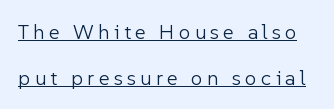
The image shows 21 px text type, upright; set loose line spacing (2.18x), unusually wide letter spacing (+0.2 em), underlined.
